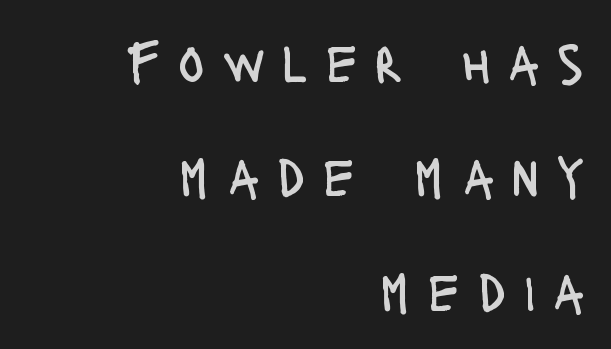
The image shows 55 px regular-weight, condensed sans-serif type, upright; set right-aligned, loose line spacing (2.08x), unusually wide letter spacing (+0.32 em), not underlined; low stroke contrast and a large x-height.
